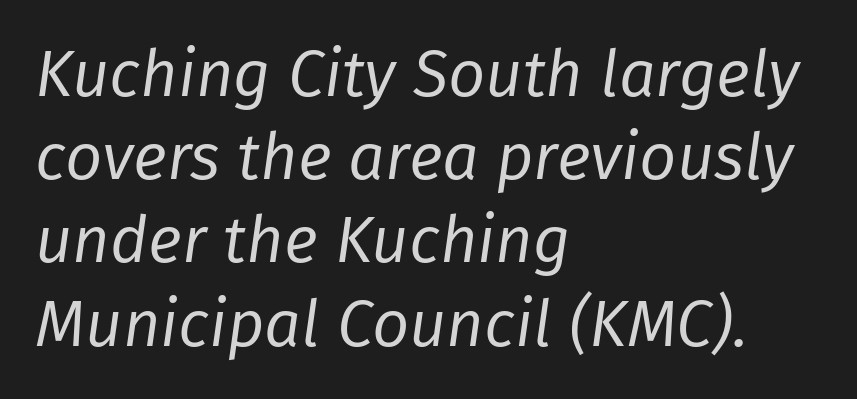
The rendering uses natural spacing where letterforms have individual widths. Letters rest on an invisible, unmarked baseline. Leading matches the norm, producing a regular column. Weight: regular or lighter. Does extra space separate the letters? No, they use regular spacing. A classic flush-left, rag-right setting is used for this passage.
